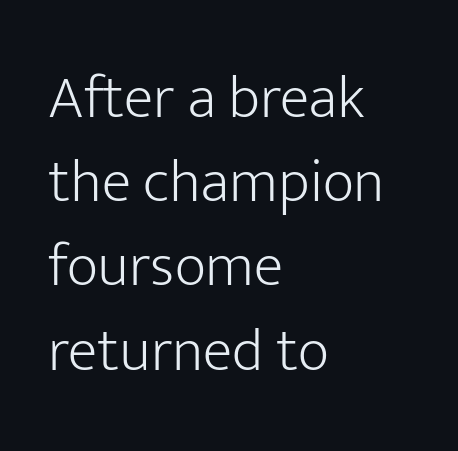
The image shows 61 px light sans-serif type, upright; set left-aligned, normal line spacing (1.38x), normal letter spacing, not underlined; low stroke contrast and a medium x-height.
